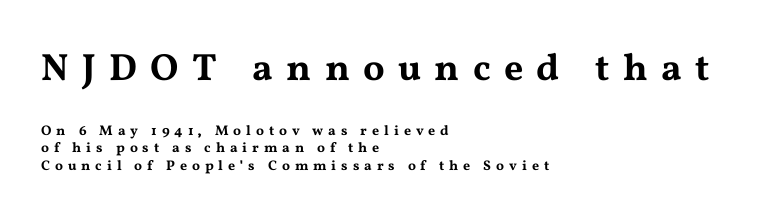
Larger block? The one above; the one below is distinctly smaller. Honestly, the letter spacing is so wide it's the main thing you notice. Beneath every word, the page is bare. The designer went with a serif here, giving each stem small feet. Do the letters lean? They stand straight. Vertical spacing — default.
